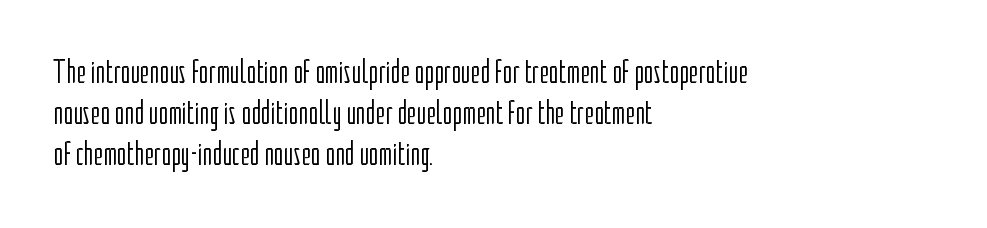
No chunkiness to these letters — they're not bold. These lines keep a tight, regular rhythm from letter to letter. The passage shown is not underscored anywhere. Every stem runs plumb, perpendicular to the baseline.
